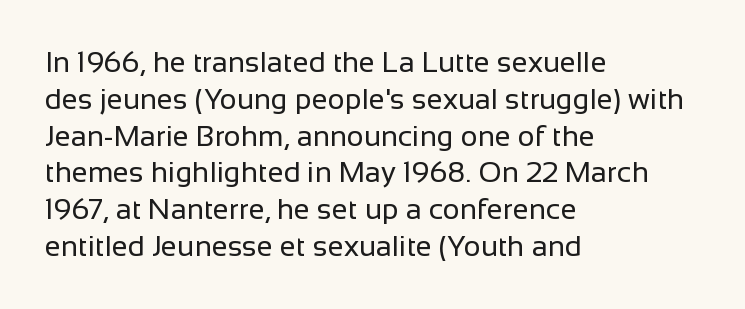
Is this a sans? Yes — the strokes have no serifs. Caption: multi-line text, flush left, ragged right. Vertical strokes here are truly vertical. No heavy texture on the line: the type isn't bold. Note the varied advance widths — an 'i' is clearly narrower than an 'm'.
